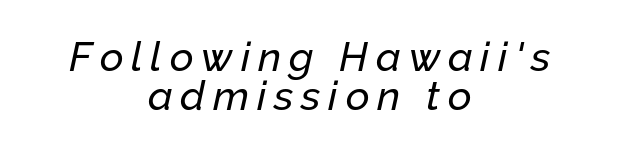
Every character sits at an angle, as italics do. Here the designer chose a conventional face with non-uniform glyph widths. Centered paragraph, ragged on both sides. The specimen omits any rule beneath the text block's lines. One glance says dense: line gaps are narrower than usual.
